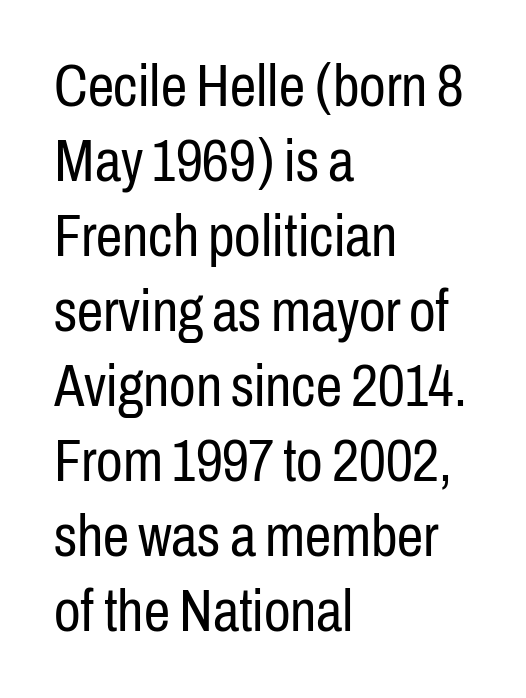
Q: Is the text bold? A: No.
Q: Is the text italic (slanted)? A: No, it is upright.
Q: Is the typeface a serif or a sans-serif typeface? A: Sans-serif.
Q: Is the text underlined? A: No.
Q: How is the paragraph aligned? A: Left-aligned.
Q: Is the spacing between letters normal or unusually wide? A: Normal.
Q: Is the spacing between lines tight, normal or loose? A: Normal.
Q: Width (condensed, normal, or wide)? A: Condensed.
Q: Stroke contrast? A: Low.
Q: x-height? A: Medium.
Q: Monospaced? A: No.
